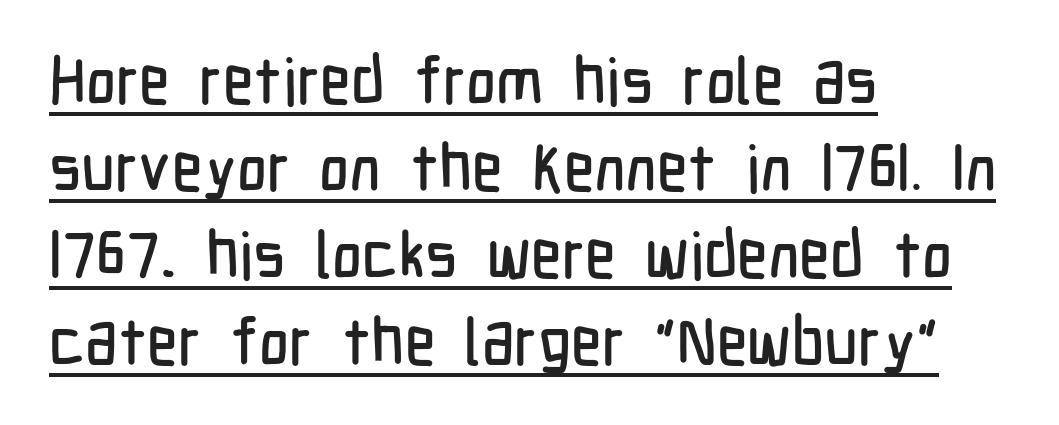
{"serif": "no", "italic": "no", "width": "condensed", "stroke_contrast": "low", "x_height": "medium", "monospaced": "no", "underline": "yes", "align": "left", "line_spacing": "normal", "line_spacing_ratio": 1.34, "letter_spacing": "normal", "letter_spacing_em": 0.0, "glyph_px": 65}
